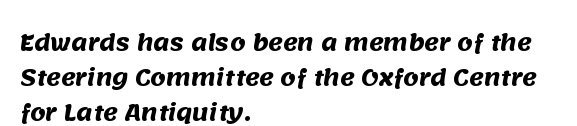
Q: Is the text bold? A: Yes.
Q: Is the text underlined? A: No.
Q: How is the paragraph aligned? A: Left-aligned.
Q: Is the spacing between letters normal or unusually wide? A: Normal.
Q: Is the spacing between lines tight, normal or loose? A: Normal.
